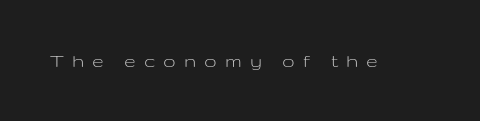
The image shows 21 px text type, upright; set unusually wide letter spacing (+0.38 em), not underlined.
